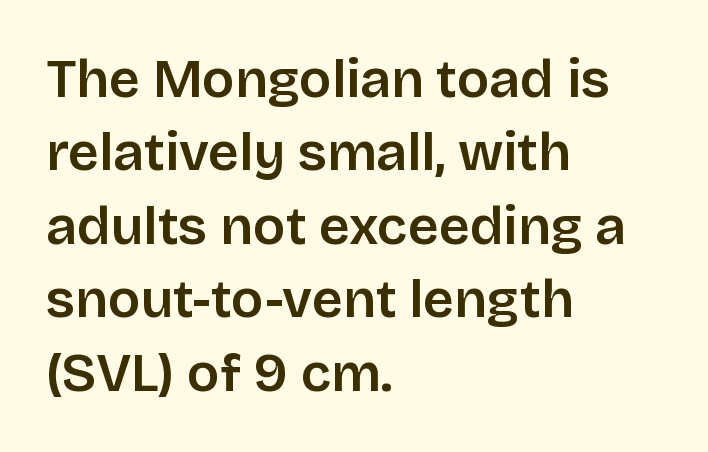
{"serif": "no", "italic": "no", "width": "normal", "stroke_contrast": "low", "x_height": "large", "monospaced": "no", "underline": "no", "align": "left", "line_spacing": "normal", "line_spacing_ratio": 1.36, "letter_spacing": "normal", "letter_spacing_em": 0.0, "glyph_px": 54}
